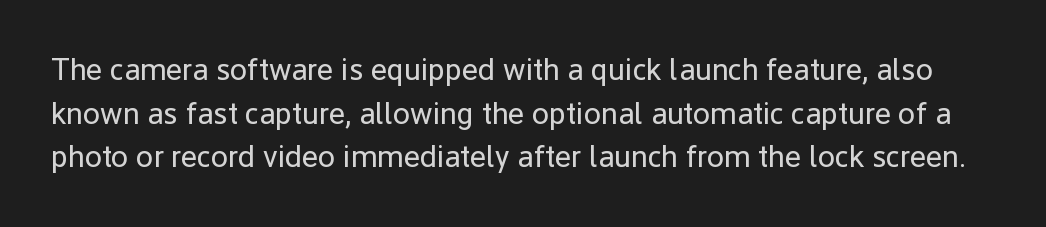
Q: Is the text bold? A: No.
Q: Is the text italic (slanted)? A: No, it is upright.
Q: Is the typeface a serif or a sans-serif typeface? A: Sans-serif.
Q: Is the text underlined? A: No.
Q: Is the spacing between letters normal or unusually wide? A: Normal.
Q: Is the spacing between lines tight, normal or loose? A: Normal.
Q: Width (condensed, normal, or wide)? A: Normal.
Q: Stroke contrast? A: Low.
Q: x-height? A: Medium.
Q: Monospaced? A: No.
